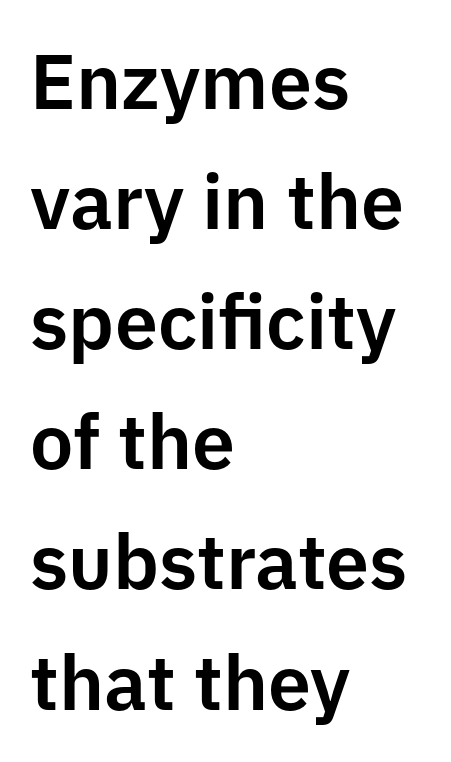
Serifs: no, the terminals of the letterforms are clean. Look at the tracking — it's just the regular setting, nothing added. Horizontally, the lines are justified to the leading edge only. Nope, not italic — everything's standing straight. Check the space under the baseline: it is left empty. If you measured baseline to baseline, you'd find a middling distance.
